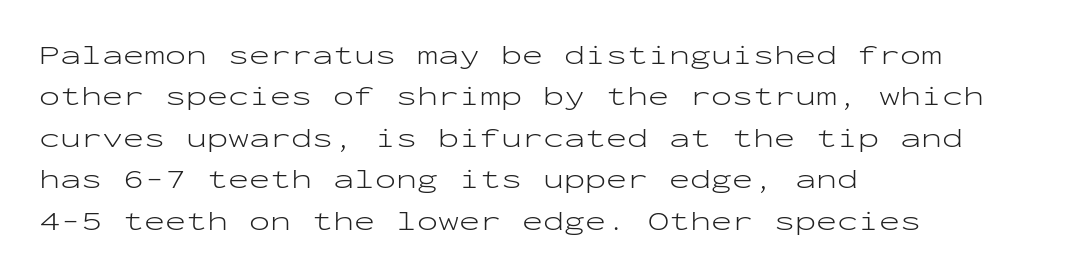
You could call the tracking neutral — neither tight nor loose. Leftover space on each line is placed entirely after the last word. The words here are not underlined. A light-to-regular cut is what we see here. The font family rendered here belongs to the sans-serif group.
